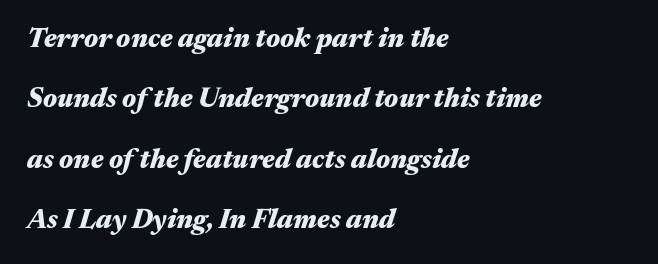
The image shows 27 px bold type, italic (leaning right); set left-aligned, loose line spacing (2.24x), normal letter spacing, not underlined.
